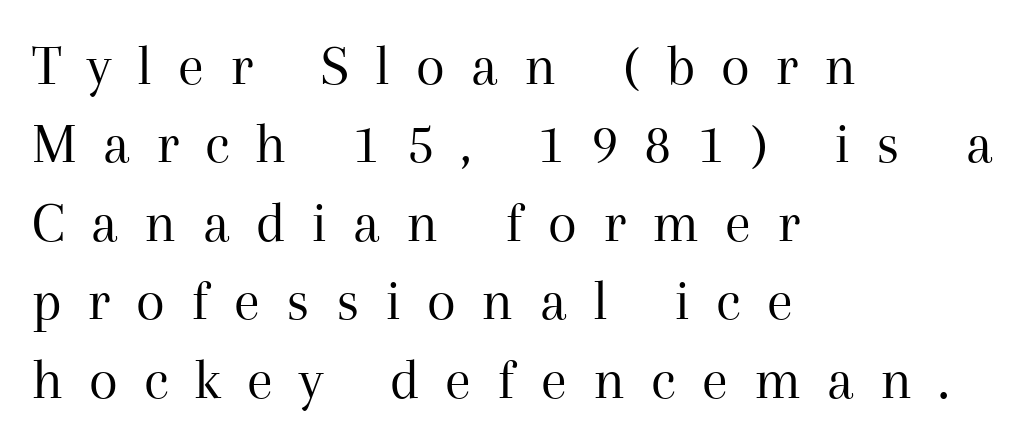
Vertical spacing — default. Caption: face not bold, strokes unweighted. Italic? Not at all — the glyphs are vertical. The gap between lines stays unmarked. Leftover space on each line is placed entirely after the last word. Serifs: yes, visible at the terminals of the letterforms.
